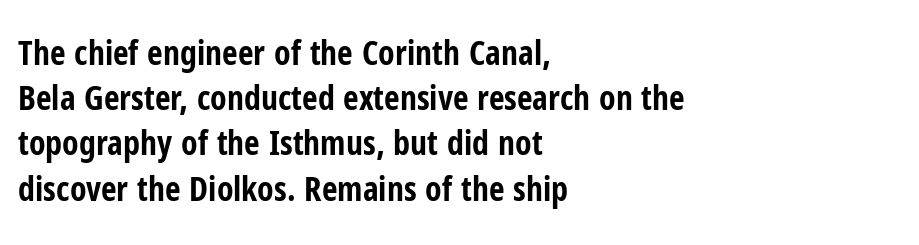
Q: Is the text bold? A: Yes.
Q: Is the text italic (slanted)? A: No, it is upright.
Q: Is the typeface a serif or a sans-serif typeface? A: Sans-serif.
Q: Is the text underlined? A: No.
Q: How is the paragraph aligned? A: Left-aligned.
Q: Is the spacing between letters normal or unusually wide? A: Normal.
Q: Is the spacing between lines tight, normal or loose? A: Normal.
Q: Width (condensed, normal, or wide)? A: Condensed.
Q: Stroke contrast? A: Low.
Q: x-height? A: Medium.
Q: Monospaced? A: No.
